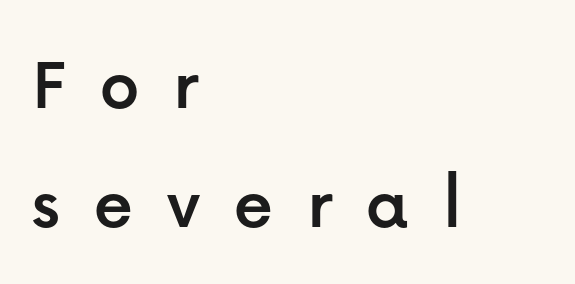
{"serif": "no", "italic": "no", "width": "normal", "stroke_contrast": "low", "x_height": "medium", "monospaced": "no", "underline": "no", "align": "left", "line_spacing": "normal", "line_spacing_ratio": 1.54, "letter_spacing": "wide", "letter_spacing_em": 0.44, "glyph_px": 77}
